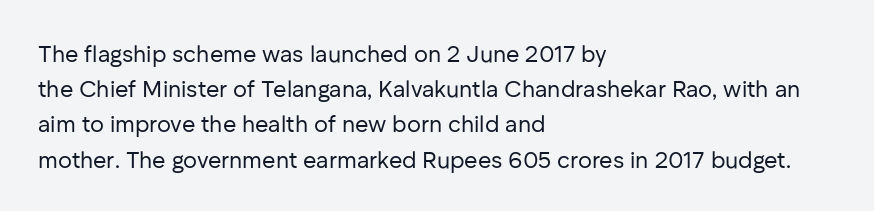
A typesetter would call this leading conventional body-copy spacing. Casual observation: everything's shoved over to the left. Counters stay open thanks to moderate or lighter strokes. The lettering stays uniformly vertical, giving the passage a roman look. No extra tracking has been applied to these lines. The gap between lines stays unmarked.
